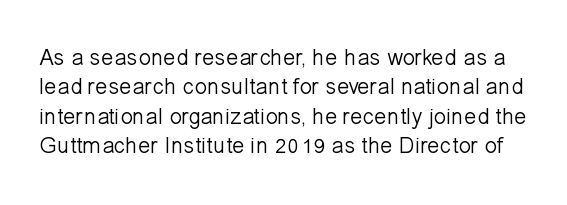
{"italic": "no", "bold": "no", "underline": "no", "line_spacing": "normal", "line_spacing_ratio": 1.28, "letter_spacing": "normal", "letter_spacing_em": 0.0, "glyph_px": 23}
